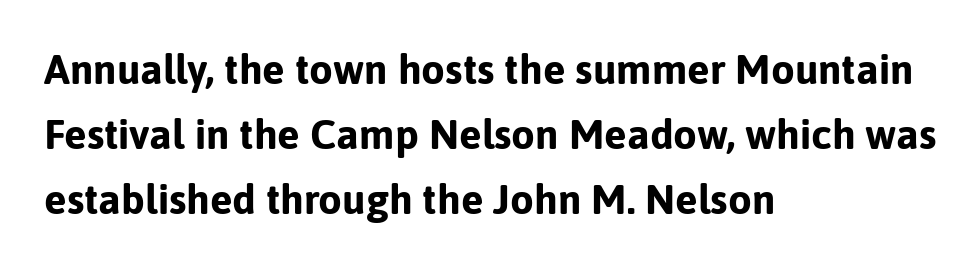
The face used here is proportionally spaced, like ordinary book or web type. In terms of weight, the rendering is a true, heavy bold. This is roman type, the default non-slanted kind. If you measured baseline to baseline, you'd find a middling distance.
